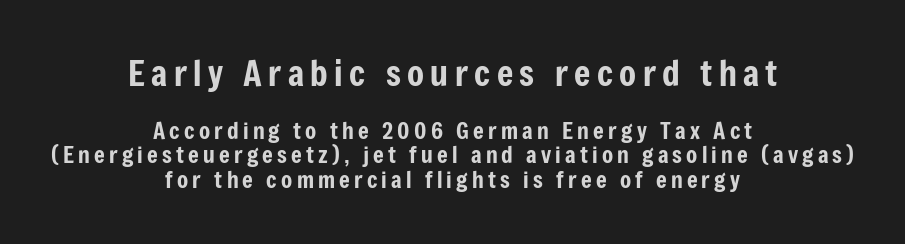
Q: Is the text italic (slanted)? A: No, it is upright.
Q: Is the typeface a serif or a sans-serif typeface? A: Sans-serif.
Q: Is the text underlined? A: No.
Q: How is the paragraph aligned? A: Centered.
Q: Is the spacing between lines tight, normal or loose? A: Tight.
Q: Which block of text is set in a larger size, the first (top) or the second (bottom)? A: The first (top) one.
Q: Width (condensed, normal, or wide)? A: Condensed.
Q: Stroke contrast? A: Low.
Q: x-height? A: Medium.
Q: Monospaced? A: No.
